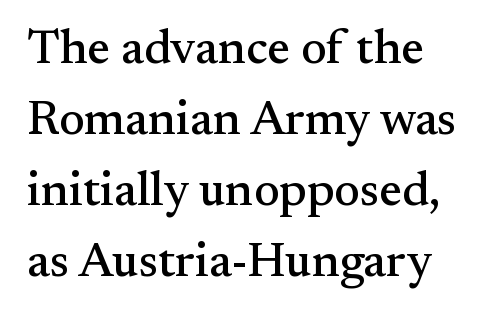
Q: Is the text italic (slanted)? A: No, it is upright.
Q: Is the typeface a serif or a sans-serif typeface? A: Serif.
Q: Is the text underlined? A: No.
Q: Is the spacing between letters normal or unusually wide? A: Normal.
Q: Is the spacing between lines tight, normal or loose? A: Normal.
Q: Width (condensed, normal, or wide)? A: Normal.
Q: Stroke contrast? A: Medium.
Q: x-height? A: Small.
Q: Monospaced? A: No.
